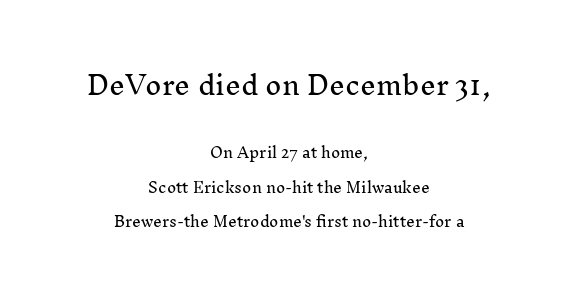
{"italic": "no", "underline": "no", "align": "center", "line_spacing": "loose", "line_spacing_ratio": 2.48, "letter_spacing": "normal", "letter_spacing_em": 0.0, "larger_block": "first", "size_ratio": 1.79, "glyph_px": 25}
